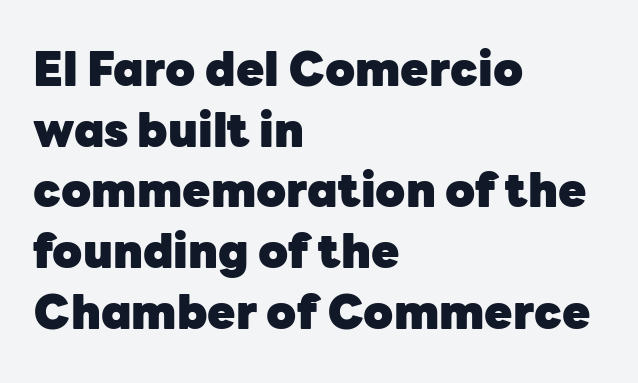
Q: Is the text bold? A: Yes.
Q: Is the text italic (slanted)? A: No, it is upright.
Q: Is the typeface a serif or a sans-serif typeface? A: Sans-serif.
Q: Is the text underlined? A: No.
Q: How is the paragraph aligned? A: Left-aligned.
Q: Is the spacing between letters normal or unusually wide? A: Normal.
Q: Is the spacing between lines tight, normal or loose? A: Normal.
Q: Width (condensed, normal, or wide)? A: Normal.
Q: Stroke contrast? A: Low.
Q: x-height? A: Medium.
Q: Monospaced? A: No.
